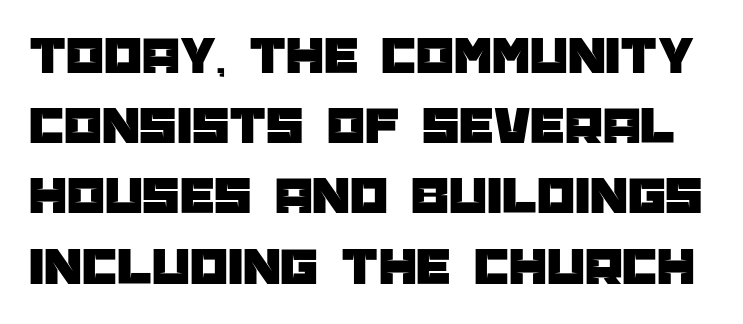
The image shows 54 px sans-serif type, upright; set normal line spacing (1.3x), normal letter spacing, not underlined; low stroke contrast and a large x-height.
